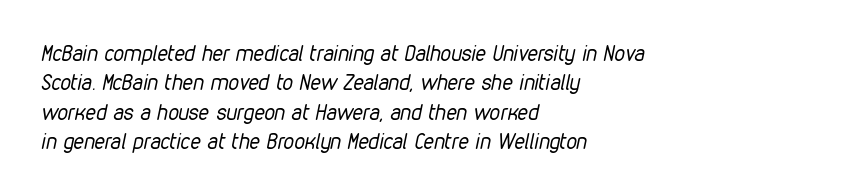
{"italic": "yes", "lean": "right", "slant_degrees": 12, "bold": "no", "underline": "no", "align": "left", "line_spacing": "normal", "line_spacing_ratio": 1.4, "letter_spacing": "normal", "letter_spacing_em": 0.0, "glyph_px": 21}
